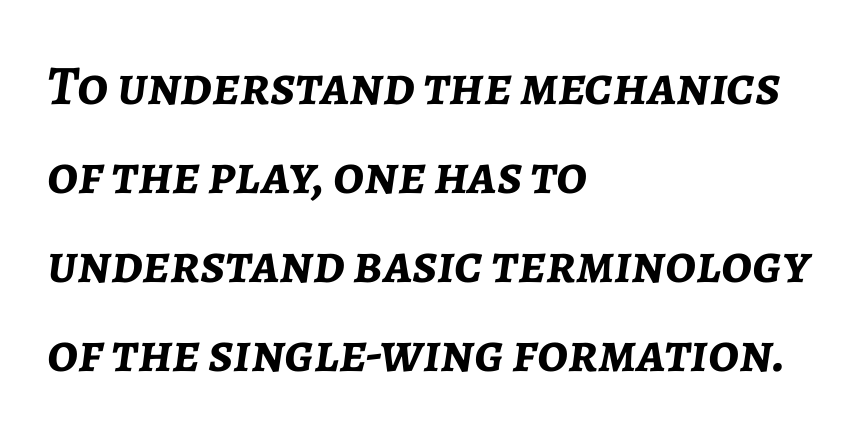
The image shows 56 px semibold type, italic (leaning right); set left-aligned, normal line spacing (1.59x), normal letter spacing, not underlined; low stroke contrast and a medium x-height.
